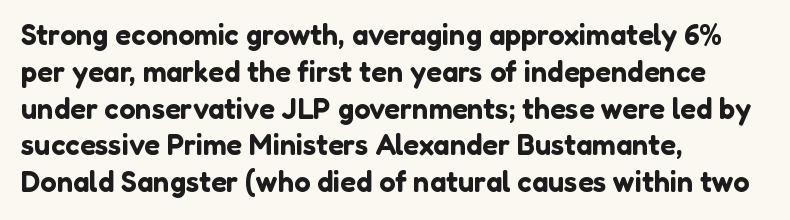
{"serif": "no", "italic": "no", "width": "normal", "stroke_contrast": "low", "x_height": "medium", "monospaced": "no", "underline": "no", "align": "left", "line_spacing": "normal", "line_spacing_ratio": 1.27, "letter_spacing": "normal", "letter_spacing_em": 0.0, "glyph_px": 29}
